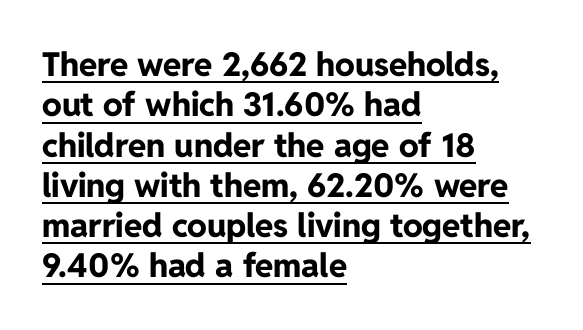
{"serif": "no", "italic": "no", "bold": "yes", "weight": "bold", "width": "normal", "stroke_contrast": "low", "x_height": "medium", "monospaced": "no", "underline": "yes", "align": "left", "line_spacing_ratio": 1.22, "letter_spacing": "normal", "letter_spacing_em": 0.0, "glyph_px": 33}
